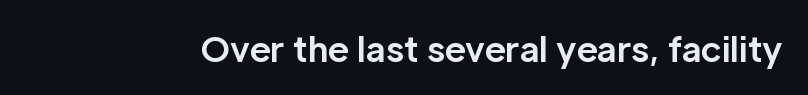
The letters advance in unequal steps, a hallmark of proportional type. The font's upright variant was chosen for this text. Every letter is thick-stroked: bold, no question. Decoration check: the copy has no underline.
